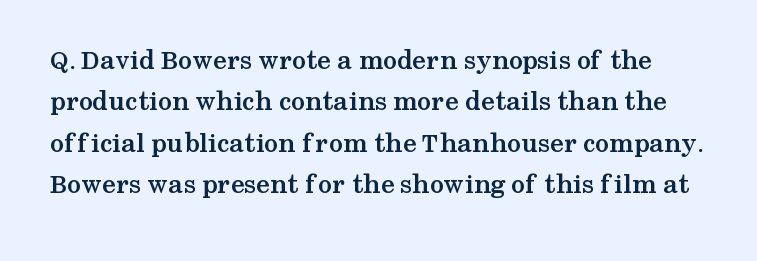
{"serif": "yes", "italic": "no", "bold": "yes", "weight": "semibold", "width": "wide", "stroke_contrast": "medium", "x_height": "medium", "monospaced": "no", "underline": "no", "line_spacing": "normal", "line_spacing_ratio": 1.48, "letter_spacing": "normal", "letter_spacing_em": 0.0, "glyph_px": 28}
